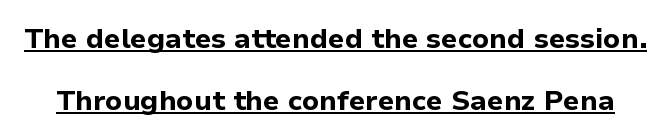
As a designer I'd log this as weight 700, bold. The type family on display is of the sans-serif kind. These lines stand farther apart than default settings would place them. Unlike italic type, these characters show no tilt at all. Observe the ordinary spacing: letters are neighbours, not strangers. You could not count columns in this text — the font is proportionally spaced.
